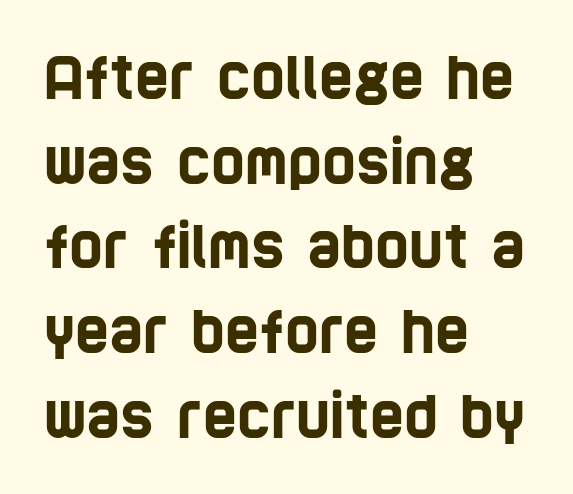
{"serif": "no", "width": "condensed", "stroke_contrast": "low", "x_height": "large", "monospaced": "no", "underline": "no", "align": "left", "line_spacing": "normal", "line_spacing_ratio": 1.46, "letter_spacing": "normal", "letter_spacing_em": 0.0, "glyph_px": 58}
